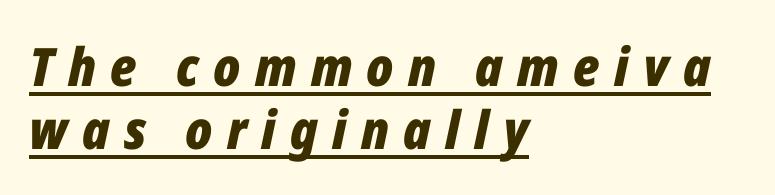
Q: Is the text bold? A: Yes.
Q: Is the text italic (slanted)? A: Yes, it leans right by about 12 degrees.
Q: Is the text underlined? A: Yes.
Q: How is the paragraph aligned? A: Left-aligned.
Q: Is the spacing between letters normal or unusually wide? A: Unusually wide.
Q: Width (condensed, normal, or wide)? A: Condensed.
Q: Stroke contrast? A: Low.
Q: x-height? A: Medium.
Q: Monospaced? A: No.
